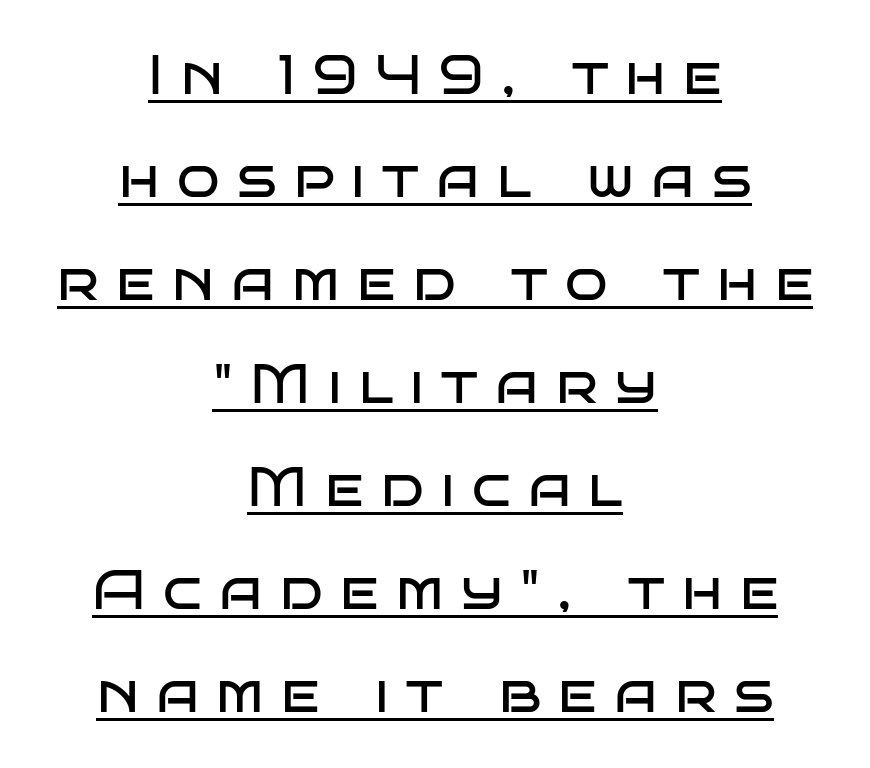
The image shows 56 px regular-weight, wide sans-serif type, upright; set centered, line spacing 1.84x, unusually wide letter spacing (+0.31 em), underlined; low stroke contrast and a large x-height.
